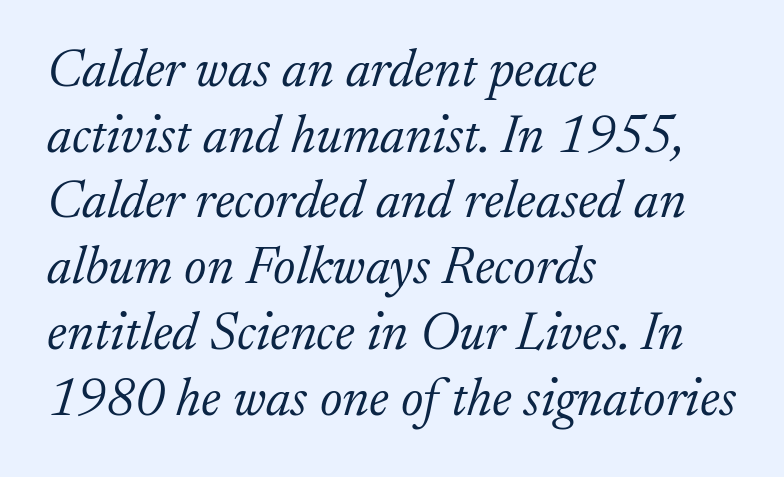
{"serif": "yes", "italic": "yes", "lean": "right", "slant_degrees": 17, "bold": "no", "weight": "light", "width": "normal", "stroke_contrast": "low", "x_height": "small", "monospaced": "no", "underline": "no", "align": "left", "line_spacing_ratio": 1.24, "letter_spacing": "normal", "letter_spacing_em": 0.0, "glyph_px": 53}
